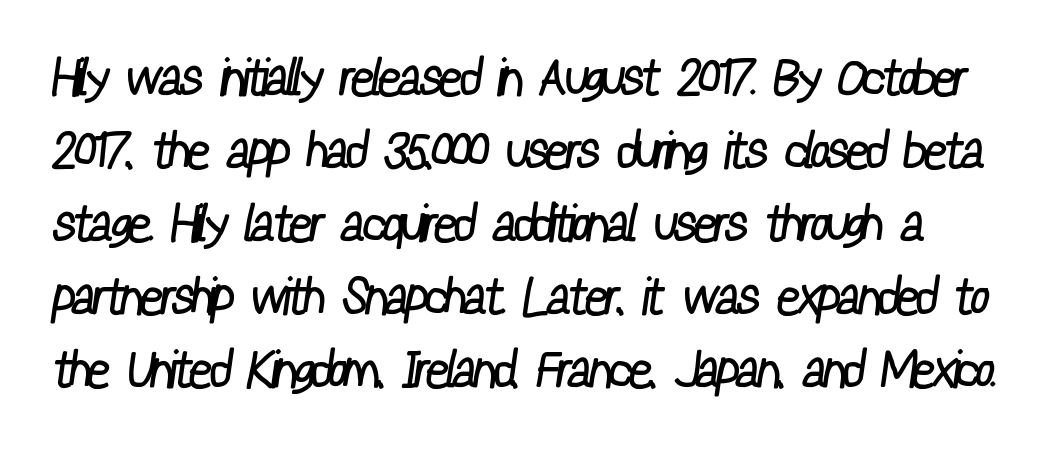
{"serif": "no", "bold": "no", "weight": "regular", "width": "condensed", "stroke_contrast": "low", "x_height": "medium", "monospaced": "no", "underline": "no", "line_spacing": "normal", "line_spacing_ratio": 1.43, "letter_spacing": "normal", "letter_spacing_em": 0.0, "glyph_px": 51}
